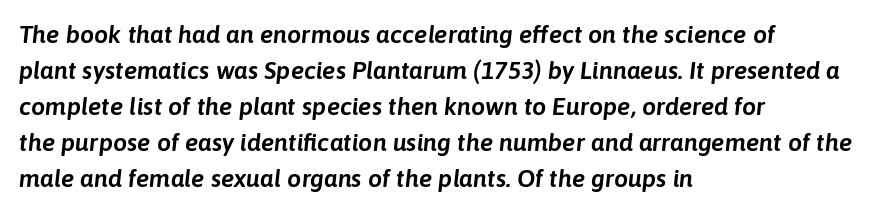
Q: Is the text italic (slanted)? A: Yes, it leans right by about 6 degrees.
Q: Is the text underlined? A: No.
Q: How is the paragraph aligned? A: Left-aligned.
Q: Is the spacing between letters normal or unusually wide? A: Normal.
Q: Is the spacing between lines tight, normal or loose? A: Normal.
